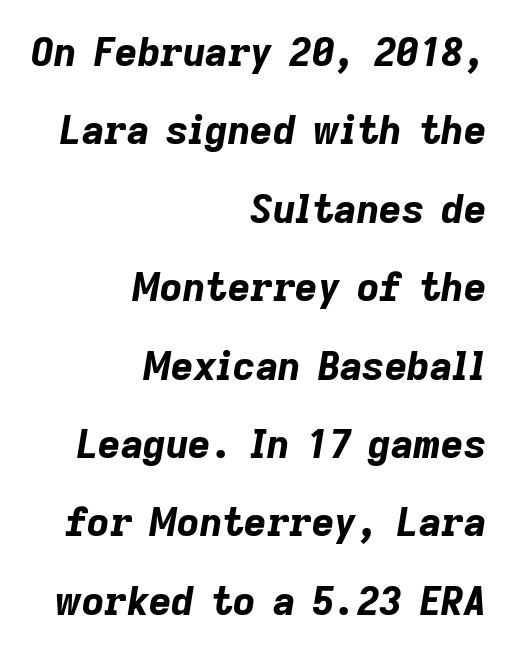
Chunky letters — that's bold for sure. Summary of vertical rhythm: relaxed, with wide interline spacing. The rendering uses natural spacing where letterforms have individual widths. The axis of the letterforms is tilted away from vertical. Quick note: underline off. Characters follow at the spacing the type designer built in.
